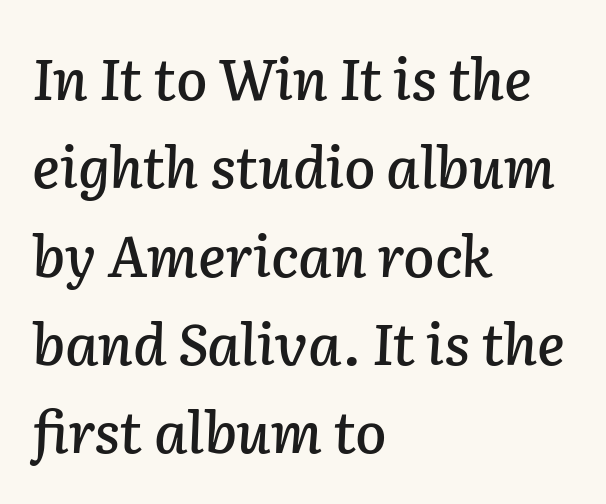
{"italic": "yes", "lean": "right", "slant_degrees": 2, "width": "normal", "stroke_contrast": "low", "x_height": "medium", "monospaced": "no", "underline": "no", "align": "left", "line_spacing": "normal", "line_spacing_ratio": 1.55, "letter_spacing": "normal", "letter_spacing_em": 0.0, "glyph_px": 57}
